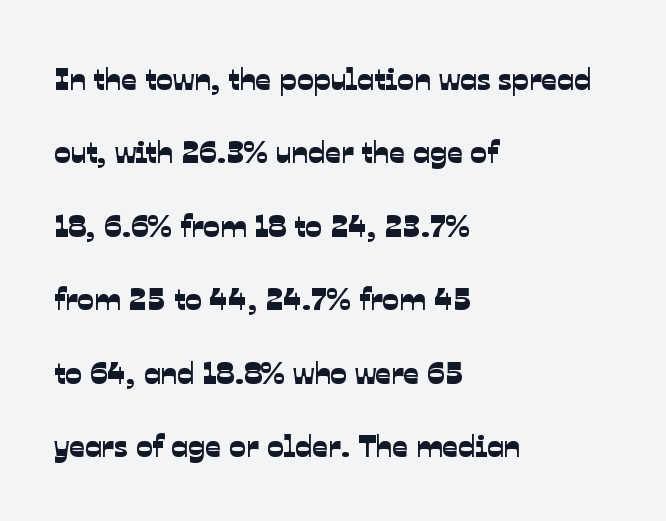
Q: Is the typeface a serif or a sans-serif typeface? A: Sans-serif.
Q: Is the text underlined? A: No.
Q: How is the paragraph aligned? A: Left-aligned.
Q: Is the spacing between letters normal or unusually wide? A: Normal.
Q: Is the spacing between lines tight, normal or loose? A: Loose.
Q: Width (condensed, normal, or wide)? A: Normal.
Q: Stroke contrast? A: Low.
Q: x-height? A: Medium.
Q: Monospaced? A: No.
